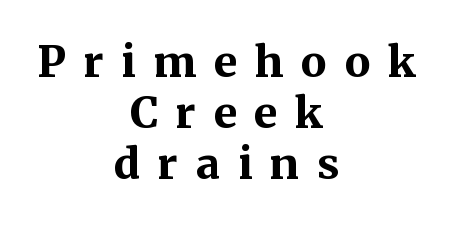
The image shows 43 px bold serif type, upright; set centered, line spacing 1.19x, unusually wide letter spacing (+0.41 em), not underlined; medium stroke contrast and a medium x-height.
